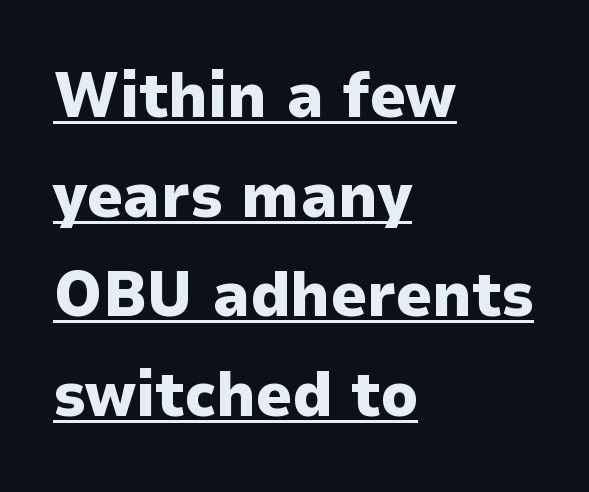
Q: Is the text bold? A: Yes.
Q: Is the text italic (slanted)? A: No, it is upright.
Q: Is the typeface a serif or a sans-serif typeface? A: Sans-serif.
Q: Is the text underlined? A: Yes.
Q: How is the paragraph aligned? A: Left-aligned.
Q: Is the spacing between letters normal or unusually wide? A: Normal.
Q: Is the spacing between lines tight, normal or loose? A: Normal.
Q: Width (condensed, normal, or wide)? A: Normal.
Q: Stroke contrast? A: Low.
Q: x-height? A: Medium.
Q: Monospaced? A: No.
